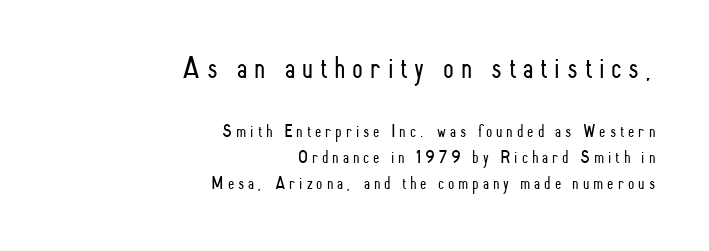
Is this a heavy cut? Hardly; it is regular or lighter. Which margin do the lines hug? The right one — the left edge is uneven. Rule under the text: the space is simply empty. Typesetter's note — upper block bumped up in size, lower block left smaller. The letters stand straight up with perfectly vertical stems. Note: no serifs on the glyphs.
